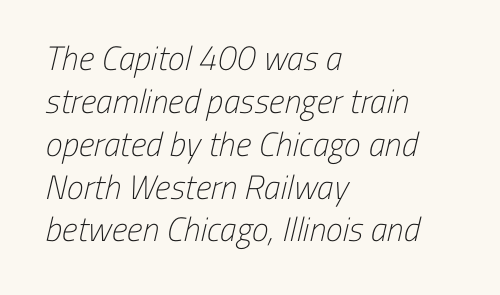
Caption: standard tracking, unaltered. You can tell from the bare stems that sans-serif type was used. Check under the words: just untouched page. Line beginnings align vertically; line endings do not. The vertical gap from one line to the next is medium.
